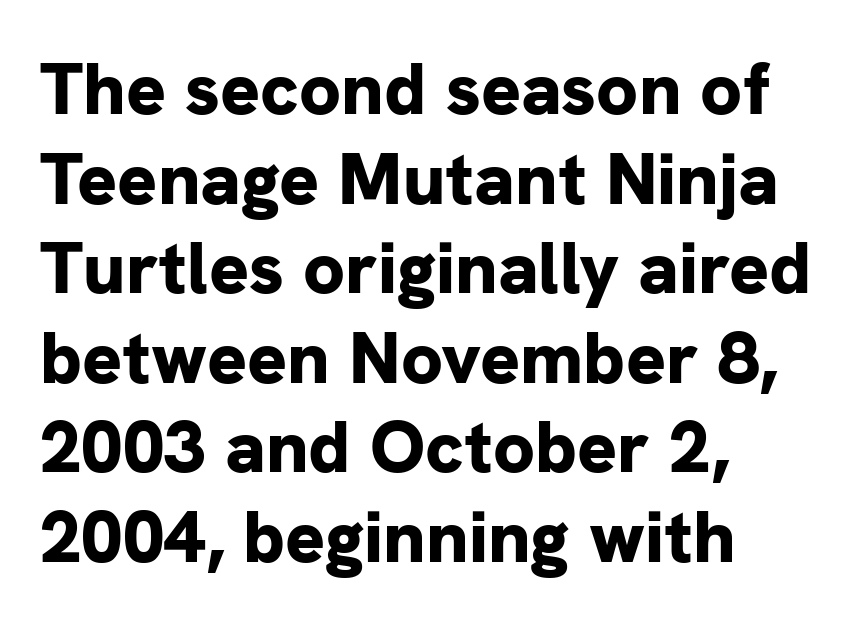
{"serif": "no", "italic": "no", "bold": "yes", "weight": "bold", "width": "normal", "stroke_contrast": "low", "x_height": "medium", "monospaced": "no", "underline": "no", "align": "left", "line_spacing_ratio": 1.21, "letter_spacing": "normal", "letter_spacing_em": 0.0, "glyph_px": 74}
